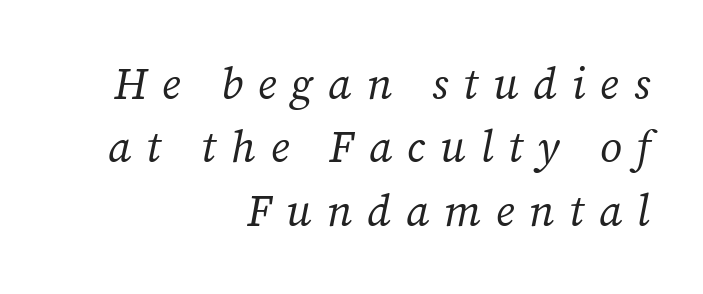
{"serif": "yes", "italic": "yes", "lean": "right", "slant_degrees": 12, "bold": "no", "weight": "regular", "width": "normal", "stroke_contrast": "medium", "x_height": "medium", "monospaced": "no", "underline": "no", "align": "right", "line_spacing": "normal", "line_spacing_ratio": 1.44, "letter_spacing": "wide", "letter_spacing_em": 0.34, "glyph_px": 44}
